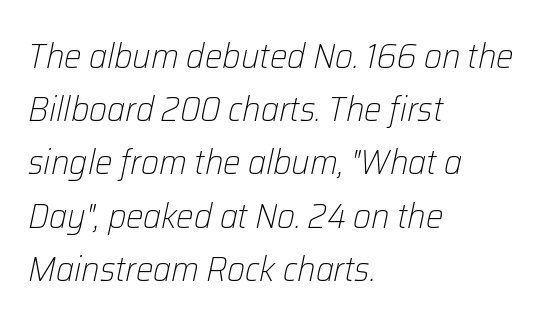
Q: Is the text bold? A: No.
Q: Is the text italic (slanted)? A: Yes, it leans right by about 12 degrees.
Q: Is the text underlined? A: No.
Q: How is the paragraph aligned? A: Left-aligned.
Q: Is the spacing between letters normal or unusually wide? A: Normal.
Q: Is the spacing between lines tight, normal or loose? A: Normal.
Q: Width (condensed, normal, or wide)? A: Normal.
Q: Stroke contrast? A: Low.
Q: x-height? A: Medium.
Q: Monospaced? A: No.
